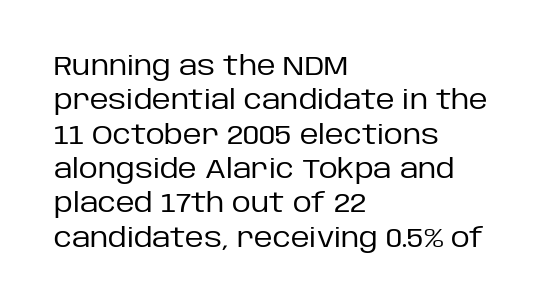
{"italic": "no", "bold": "no", "underline": "no", "align": "left", "line_spacing": "normal", "line_spacing_ratio": 1.32, "letter_spacing": "normal", "letter_spacing_em": 0.0, "glyph_px": 26}
